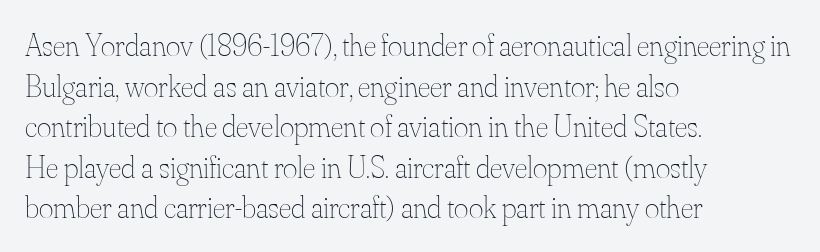
{"italic": "no", "bold": "no", "weight": "thin", "width": "normal", "stroke_contrast": "medium", "x_height": "small", "monospaced": "no", "underline": "no", "align": "left", "line_spacing": "normal", "line_spacing_ratio": 1.31, "letter_spacing": "normal", "letter_spacing_em": 0.0, "glyph_px": 31}
